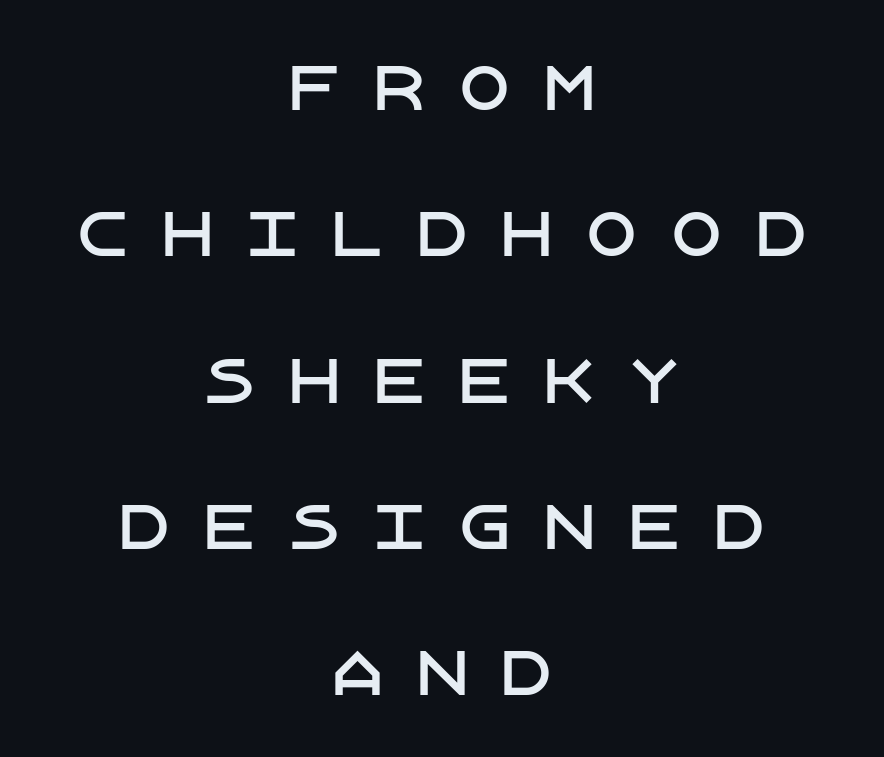
{"serif": "no", "italic": "no", "width": "normal", "stroke_contrast": "low", "x_height": "large", "underline": "no", "align": "center", "line_spacing": "loose", "line_spacing_ratio": 2.48, "letter_spacing": "wide", "letter_spacing_em": 0.44, "glyph_px": 59}
